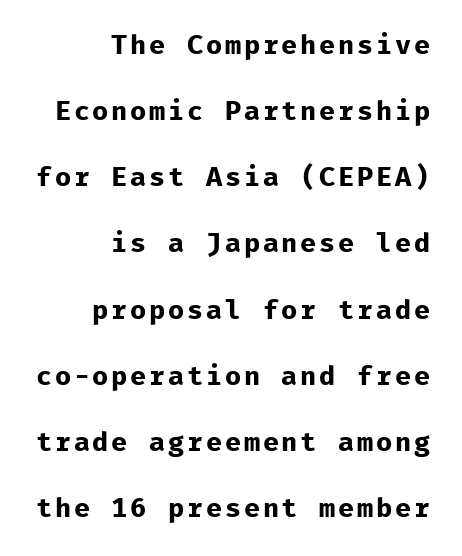
{"italic": "no", "bold": "yes", "underline": "no", "align": "right", "line_spacing": "loose", "line_spacing_ratio": 2.45, "glyph_px": 27}
